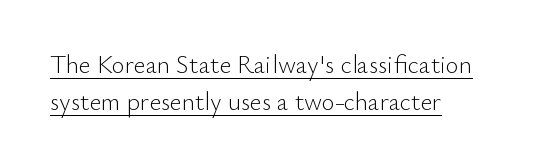
The passage shown is underscored from start to finish. Does the leading feel generous? No, just average. Tracking here is standard; glyphs follow each other at the usual distance. Does the copy run flush right? No — it runs flush left. Italic? Not at all — the glyphs are vertical. Nothing heavy about these letters — not bold at all.
